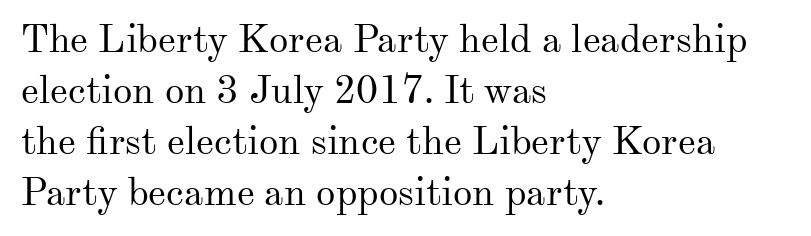
A student would call this left alignment; a typographer would say flush left, rag right. This is the regular roman posture of the typeface. A clean baseline with only descenders dipping below it. A typesetter would call this proportional, since set widths differ per character. Typographically, this falls in the serif category.
